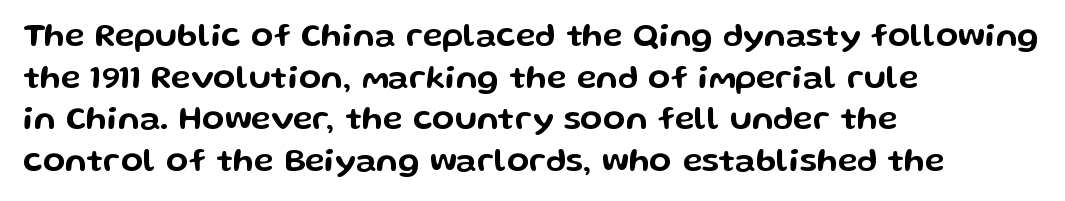
Letters rest on an invisible, unmarked baseline. Caption: multi-line text, flush left, ragged right. Tracking value appears to be zero — textbook default spacing. Each letter keeps its own natural width here, so spacing adapts to shape. What's the leading like? Ordinary, nothing unusual. You can tell from the bare stems that sans-serif type was used.
